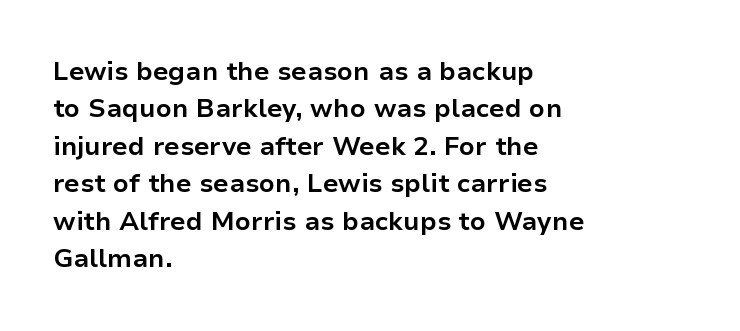
{"italic": "no", "bold": "yes", "underline": "no", "align": "left", "line_spacing": "normal", "line_spacing_ratio": 1.44, "letter_spacing": "normal", "letter_spacing_em": 0.0, "glyph_px": 26}
